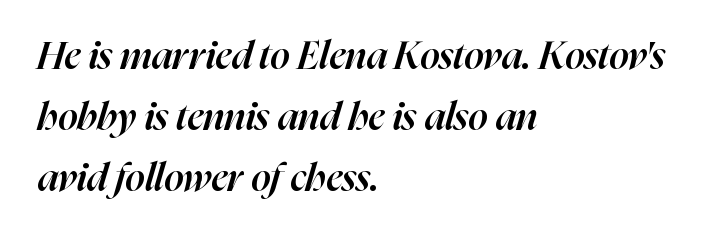
{"italic": "yes", "lean": "right", "slant_degrees": 16, "bold": "semi", "weight": "semibold", "width": "normal", "stroke_contrast": "high", "x_height": "medium", "monospaced": "no", "underline": "no", "align": "left", "line_spacing": "normal", "line_spacing_ratio": 1.57, "letter_spacing": "normal", "letter_spacing_em": 0.0, "glyph_px": 39}
